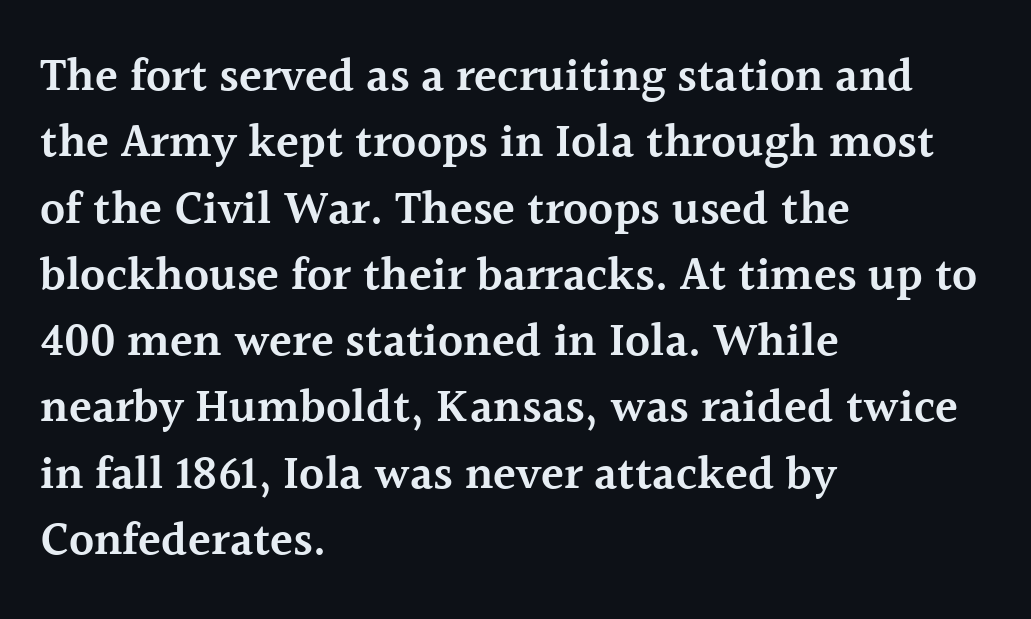
{"serif": "yes", "italic": "no", "bold": "semi", "weight": "semibold", "width": "normal", "x_height": "medium", "monospaced": "no", "underline": "no", "align": "left", "line_spacing": "normal", "line_spacing_ratio": 1.41, "letter_spacing": "normal", "letter_spacing_em": 0.0, "glyph_px": 47}
